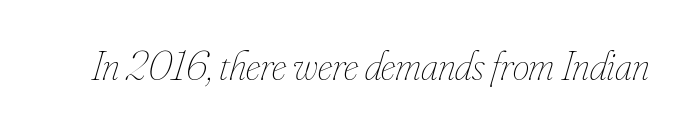
Q: Is the text bold? A: No.
Q: Is the text italic (slanted)? A: Yes, it leans right by about 16 degrees.
Q: Is the text underlined? A: No.
Q: Is the spacing between letters normal or unusually wide? A: Normal.
Q: Width (condensed, normal, or wide)? A: Condensed.
Q: Stroke contrast? A: Low.
Q: x-height? A: Small.
Q: Monospaced? A: No.
